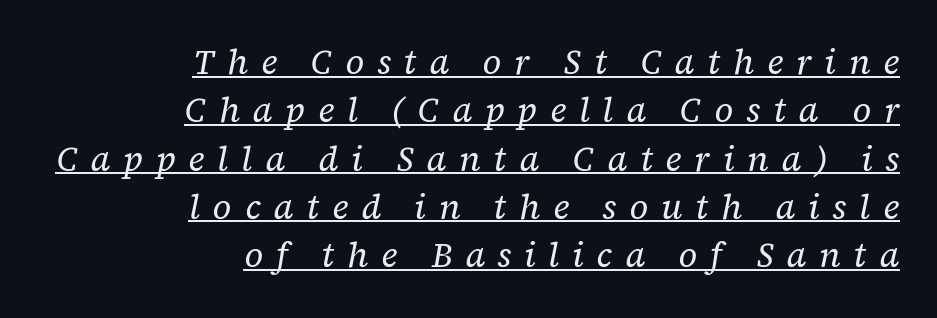
{"serif": "yes", "italic": "yes", "lean": "right", "slant_degrees": 12, "bold": "no", "weight": "regular", "width": "normal", "stroke_contrast": "low", "x_height": "medium", "monospaced": "no", "underline": "yes", "align": "right", "line_spacing": "normal", "line_spacing_ratio": 1.42, "letter_spacing": "wide", "letter_spacing_em": 0.38, "glyph_px": 34}
